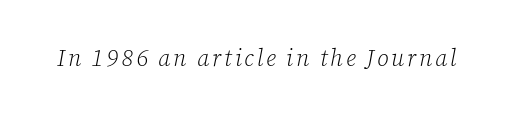
{"italic": "yes", "lean": "right", "slant_degrees": 12, "bold": "no", "underline": "no", "glyph_px": 23}
